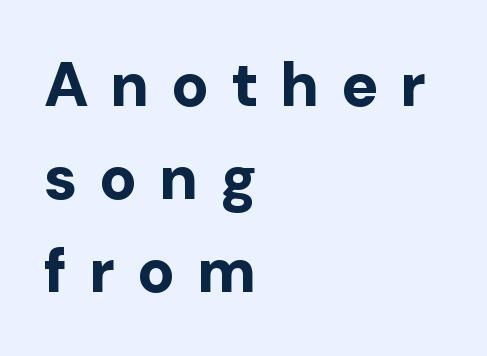
A typesetter would call this proportional, since set widths differ per character. A bare baseline throughout the passage. Strong, thick strokes mark this as bold type. The passage shown has open, widely tracked lettering throughout.
